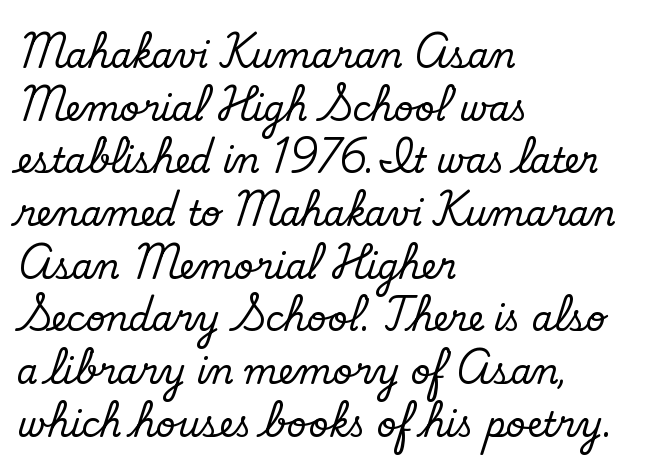
The image shows 34 px regular-weight sans-serif type; set left-aligned, normal line spacing (1.55x), normal letter spacing, not underlined; low stroke contrast and a small x-height.
